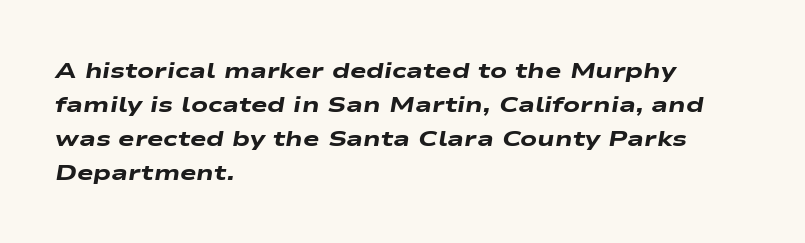
{"italic": "yes", "lean": "right", "slant_degrees": 9, "bold": "yes", "underline": "no", "align": "left", "line_spacing": "normal", "line_spacing_ratio": 1.54, "letter_spacing": "normal", "letter_spacing_em": 0.0, "glyph_px": 22}
